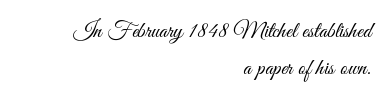
The letterforms sit at book weight or below. Every row of glyphs terminates at an identical x-position on the right. How would I describe the line gaps? Plain and ordinary. Glance below the letters and you will spot only blank space. The letters sit at their default tracking, neither squeezed nor spread.
